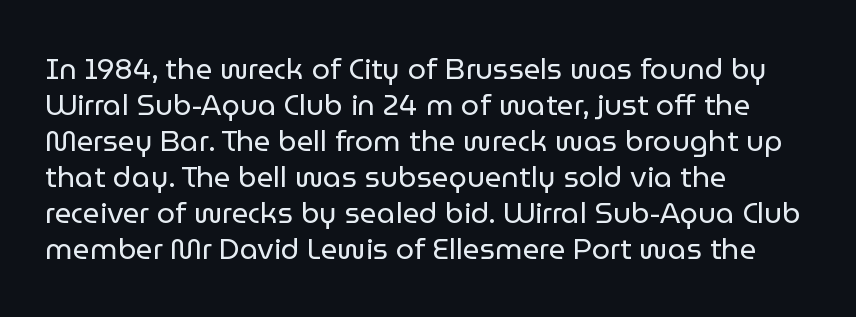
Q: Is the text bold? A: No.
Q: Is the text italic (slanted)? A: No, it is upright.
Q: Is the typeface a serif or a sans-serif typeface? A: Sans-serif.
Q: Is the text underlined? A: No.
Q: How is the paragraph aligned? A: Left-aligned.
Q: Is the spacing between letters normal or unusually wide? A: Normal.
Q: Width (condensed, normal, or wide)? A: Normal.
Q: Stroke contrast? A: Low.
Q: x-height? A: Medium.
Q: Monospaced? A: No.
